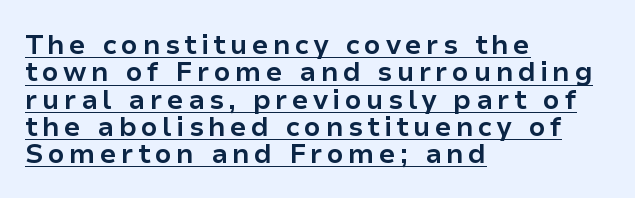
The image shows 27 px bold type, upright; set left-aligned, tight line spacing (1.01x), underlined.
